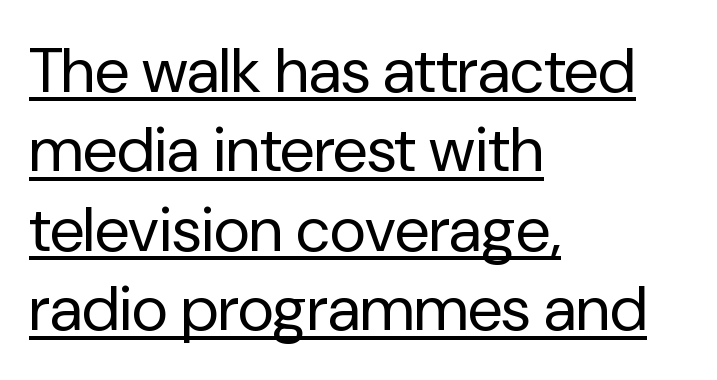
{"serif": "no", "italic": "no", "bold": "no", "weight": "regular", "width": "normal", "stroke_contrast": "low", "x_height": "medium", "monospaced": "no", "underline": "yes", "align": "left", "line_spacing": "normal", "line_spacing_ratio": 1.26, "letter_spacing": "normal", "letter_spacing_em": 0.0, "glyph_px": 63}
